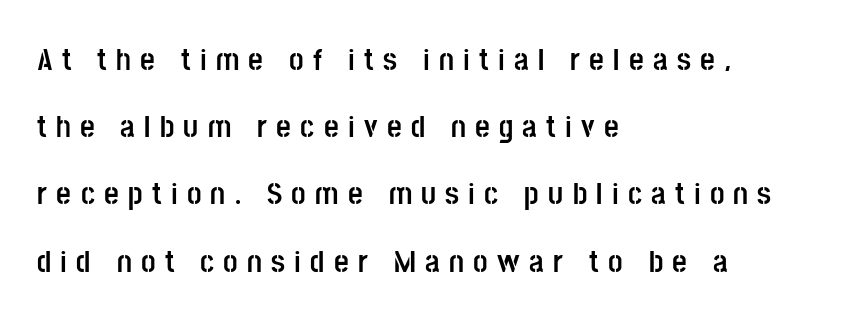
The image shows 32 px semibold, condensed sans-serif type, upright; set left-aligned, loose line spacing (2.1x), unusually wide letter spacing (+0.29 em), not underlined; low stroke contrast and a large x-height.
